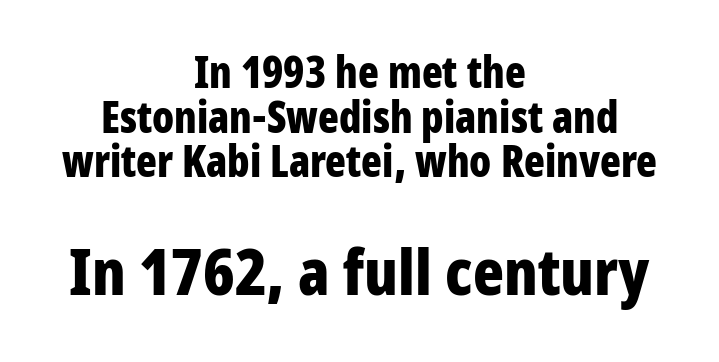
{"serif": "no", "italic": "no", "bold": "yes", "weight": "bold", "width": "condensed", "stroke_contrast": "low", "x_height": "large", "monospaced": "no", "underline": "no", "align": "center", "line_spacing": "tight", "line_spacing_ratio": 1.04, "letter_spacing": "normal", "letter_spacing_em": 0.0, "larger_block": "second", "size_ratio": 1.49, "glyph_px": 64}
